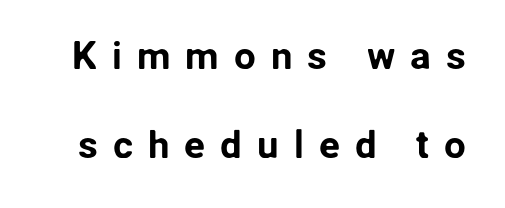
The image shows 39 px sans-serif type, upright; set loose line spacing (2.29x), unusually wide letter spacing (+0.38 em), not underlined; low stroke contrast and a medium x-height.
